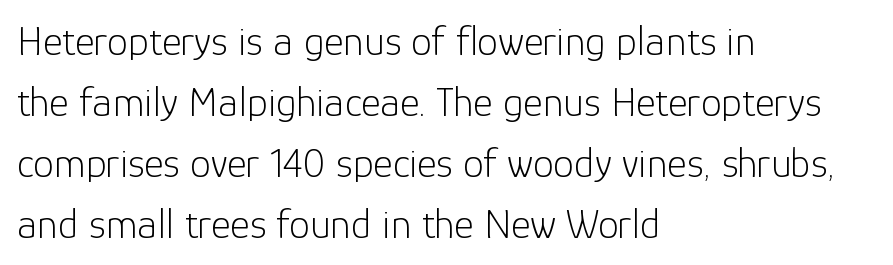
The type sits square on the baseline with zero lean. The passage shown is not underscored anywhere. The leading is moderate, giving the passage an even texture. Layout note: lines flush left. The horizontal fit of the characters is conventional and even.
